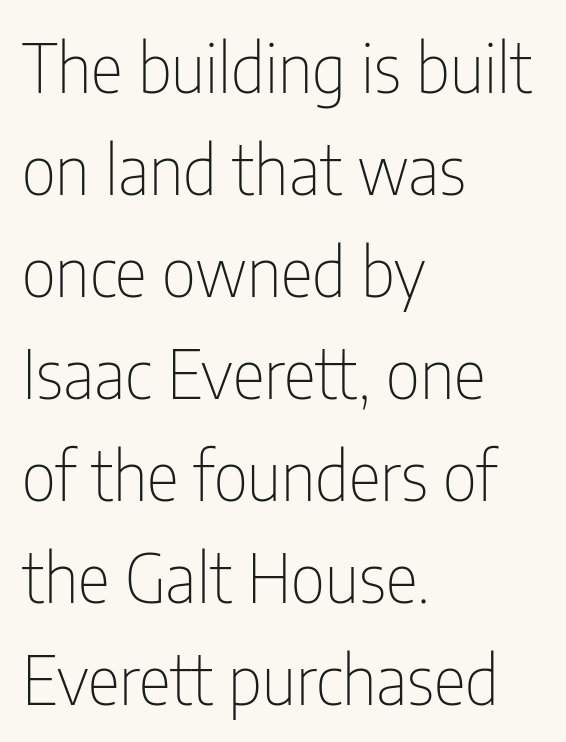
Q: Is the text bold? A: No.
Q: Is the text italic (slanted)? A: No, it is upright.
Q: Is the typeface a serif or a sans-serif typeface? A: Sans-serif.
Q: Is the text underlined? A: No.
Q: How is the paragraph aligned? A: Left-aligned.
Q: Is the spacing between letters normal or unusually wide? A: Normal.
Q: Is the spacing between lines tight, normal or loose? A: Normal.
Q: Width (condensed, normal, or wide)? A: Condensed.
Q: Stroke contrast? A: Low.
Q: x-height? A: Medium.
Q: Monospaced? A: No.
